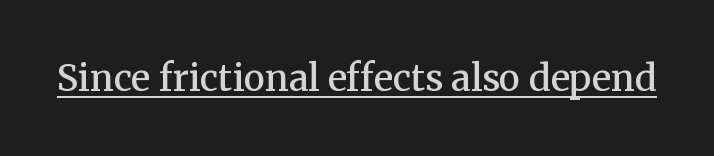
A typesetter would call this proportional, since set widths differ per character. What stands out about the letter spacing? Nothing — it is the standard amount. This is underlined copy, the kind a proofreader might mark for attention. Notice how the stems are strictly vertical — no italics here. Regarding serifs, this sample has them. Does the weight exceed regular? Yes, but only to semibold.
